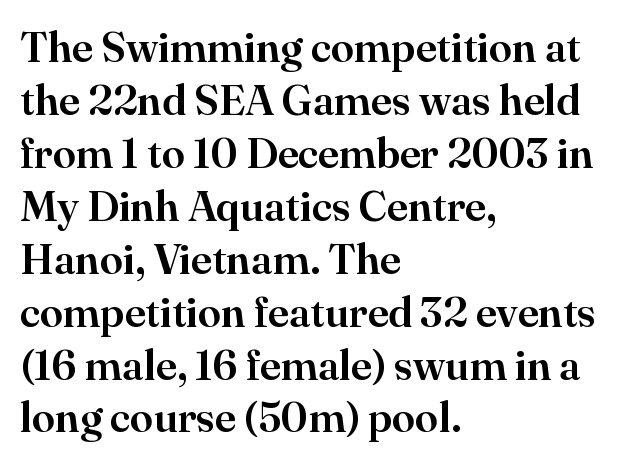
The image shows 42 px serif type, upright; set left-aligned, normal line spacing (1.26x), normal letter spacing, not underlined; high stroke contrast and a small x-height.
